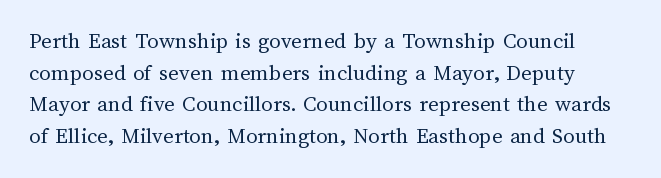
Q: Is the text bold? A: No.
Q: Is the text italic (slanted)? A: No, it is upright.
Q: Is the text underlined? A: No.
Q: Is the spacing between letters normal or unusually wide? A: Normal.
Q: Is the spacing between lines tight, normal or loose? A: Normal.
